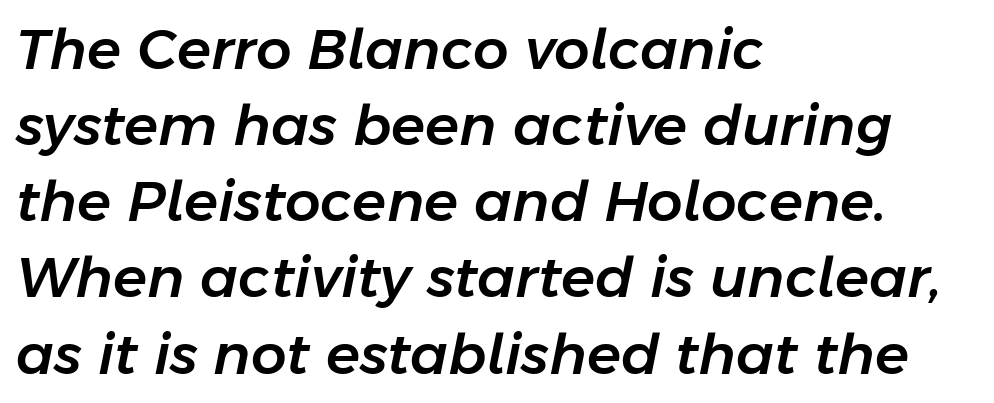
Q: Is the text italic (slanted)? A: Yes, it leans right by about 11 degrees.
Q: Is the text underlined? A: No.
Q: How is the paragraph aligned? A: Left-aligned.
Q: Is the spacing between letters normal or unusually wide? A: Normal.
Q: Is the spacing between lines tight, normal or loose? A: Normal.
Q: Width (condensed, normal, or wide)? A: Normal.
Q: Stroke contrast? A: Low.
Q: x-height? A: Medium.
Q: Monospaced? A: No.
